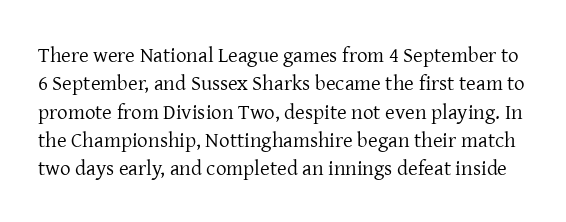
Q: Is the text bold? A: No.
Q: Is the text italic (slanted)? A: No, it is upright.
Q: Is the text underlined? A: No.
Q: Is the spacing between letters normal or unusually wide? A: Normal.
Q: Is the spacing between lines tight, normal or loose? A: Normal.
